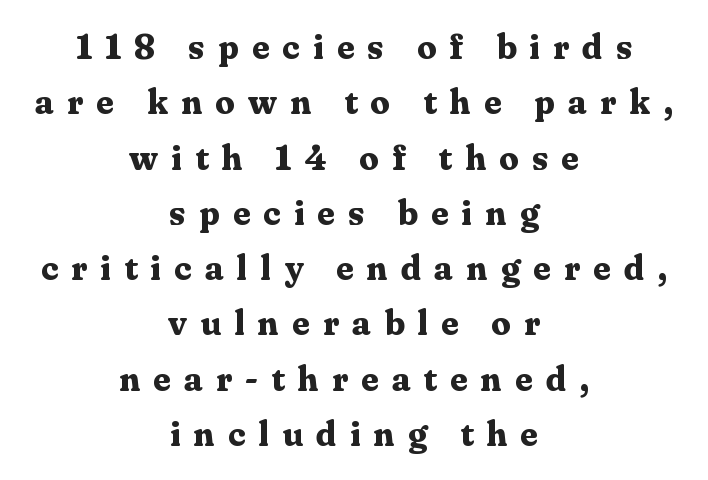
Q: Is the text bold? A: Yes.
Q: Is the text italic (slanted)? A: No, it is upright.
Q: Is the typeface a serif or a sans-serif typeface? A: Serif.
Q: Is the text underlined? A: No.
Q: How is the paragraph aligned? A: Centered.
Q: Is the spacing between letters normal or unusually wide? A: Unusually wide.
Q: Is the spacing between lines tight, normal or loose? A: Normal.
Q: Width (condensed, normal, or wide)? A: Normal.
Q: Stroke contrast? A: Medium.
Q: x-height? A: Medium.
Q: Monospaced? A: No.
